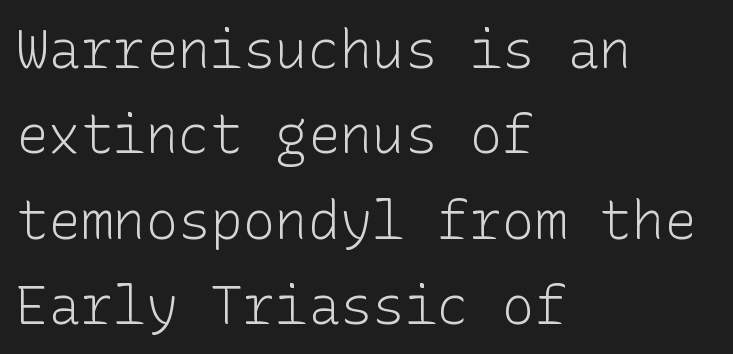
{"serif": "no", "italic": "no", "bold": "no", "weight": "light", "width": "normal", "stroke_contrast": "low", "x_height": "medium", "underline": "no", "align": "left", "line_spacing": "normal", "line_spacing_ratio": 1.58, "letter_spacing": "normal", "letter_spacing_em": 0.0, "glyph_px": 54}
